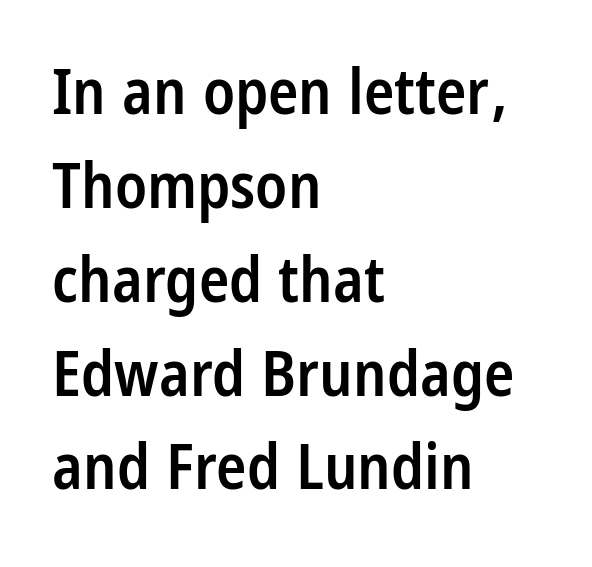
Q: Is the text bold? A: Semi-bold.
Q: Is the text italic (slanted)? A: No, it is upright.
Q: Is the typeface a serif or a sans-serif typeface? A: Sans-serif.
Q: Is the text underlined? A: No.
Q: How is the paragraph aligned? A: Left-aligned.
Q: Is the spacing between letters normal or unusually wide? A: Normal.
Q: Is the spacing between lines tight, normal or loose? A: Normal.
Q: Width (condensed, normal, or wide)? A: Condensed.
Q: Stroke contrast? A: Low.
Q: x-height? A: Large.
Q: Monospaced? A: No.
